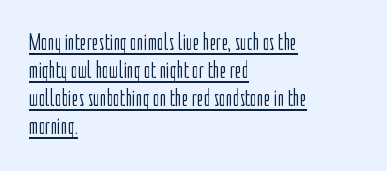
Q: Is the text bold? A: No.
Q: Is the text italic (slanted)? A: No, it is upright.
Q: Is the text underlined? A: Yes.
Q: How is the paragraph aligned? A: Left-aligned.
Q: Is the spacing between letters normal or unusually wide? A: Normal.
